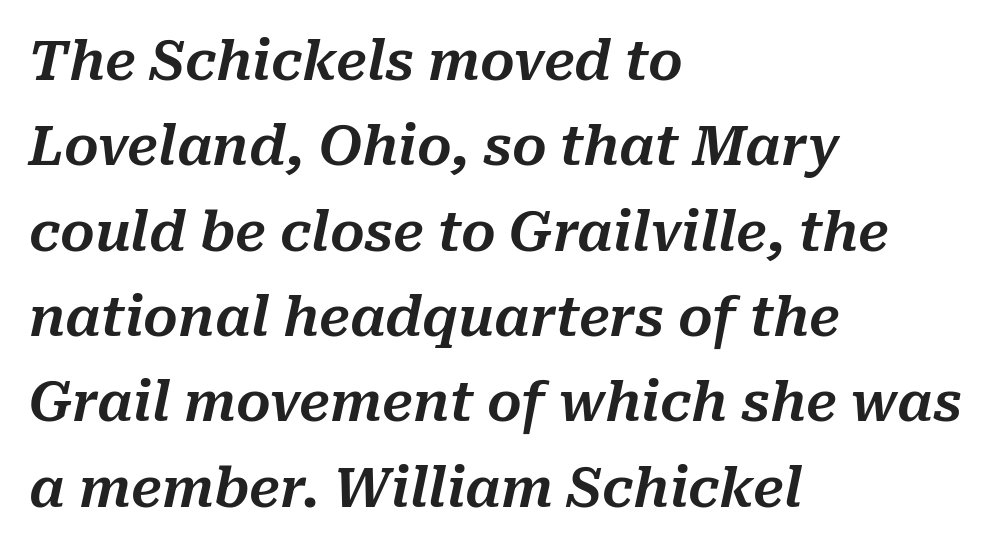
Q: Is the text italic (slanted)? A: Yes, it leans right by about 10 degrees.
Q: Is the text underlined? A: No.
Q: How is the paragraph aligned? A: Left-aligned.
Q: Is the spacing between letters normal or unusually wide? A: Normal.
Q: Is the spacing between lines tight, normal or loose? A: Normal.
Q: Width (condensed, normal, or wide)? A: Normal.
Q: Stroke contrast? A: Medium.
Q: x-height? A: Medium.
Q: Monospaced? A: No.
